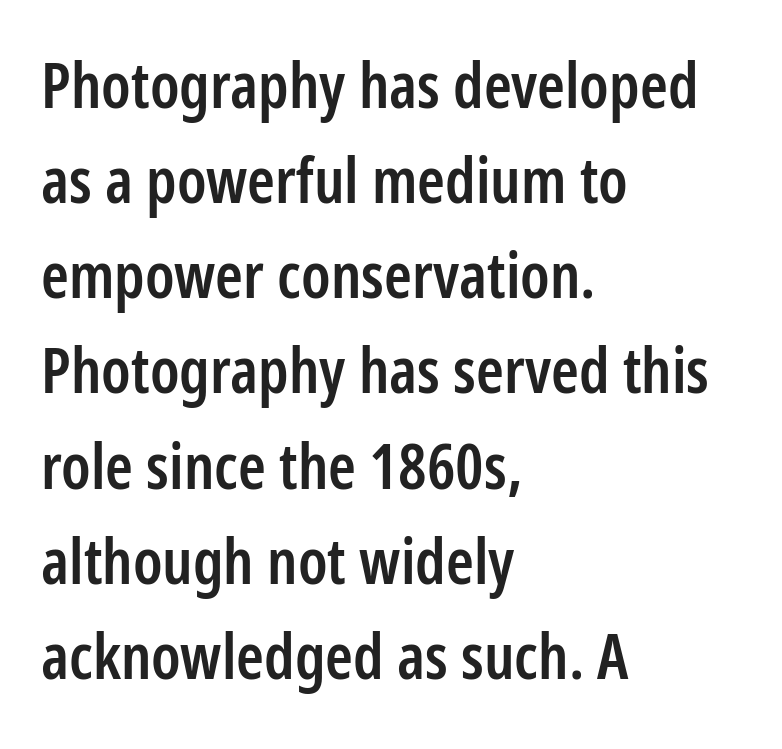
Q: Is the text bold? A: Semi-bold.
Q: Is the text italic (slanted)? A: No, it is upright.
Q: Is the typeface a serif or a sans-serif typeface? A: Sans-serif.
Q: Is the text underlined? A: No.
Q: How is the paragraph aligned? A: Left-aligned.
Q: Is the spacing between letters normal or unusually wide? A: Normal.
Q: Is the spacing between lines tight, normal or loose? A: Normal.
Q: Width (condensed, normal, or wide)? A: Condensed.
Q: Stroke contrast? A: Low.
Q: x-height? A: Medium.
Q: Monospaced? A: No.
